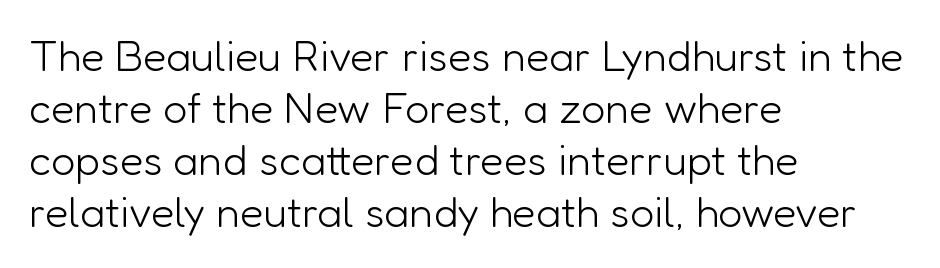
The image shows 43 px light sans-serif type, upright; set left-aligned, line spacing 1.21x, normal letter spacing, not underlined; low stroke contrast and a medium x-height.
